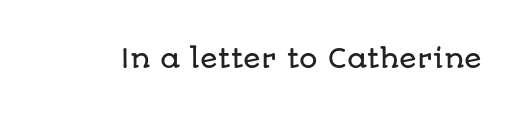
{"italic": "no", "underline": "no", "letter_spacing": "normal", "letter_spacing_em": 0.0, "glyph_px": 26}
